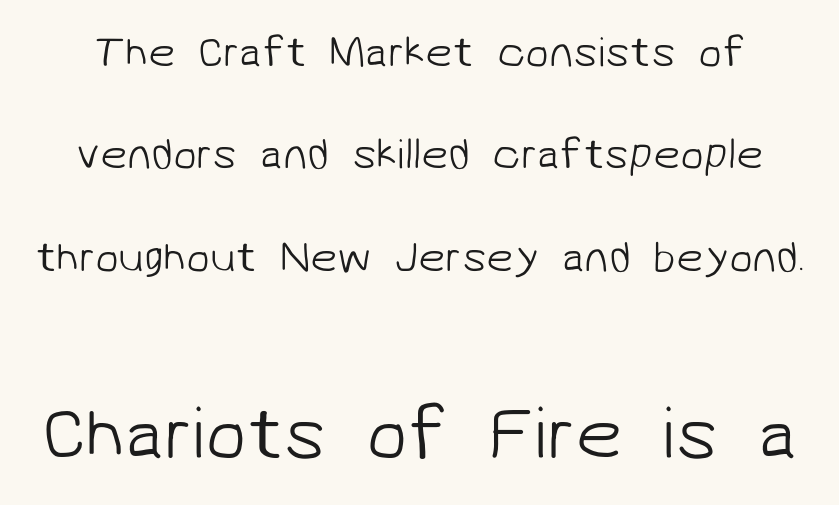
Q: Is the text bold? A: No.
Q: Is the typeface a serif or a sans-serif typeface? A: Sans-serif.
Q: Is the text underlined? A: No.
Q: Is the spacing between letters normal or unusually wide? A: Normal.
Q: Is the spacing between lines tight, normal or loose? A: Loose.
Q: Which block of text is set in a larger size, the first (top) or the second (bottom)? A: The second (bottom) one.
Q: Width (condensed, normal, or wide)? A: Normal.
Q: Stroke contrast? A: Low.
Q: x-height? A: Medium.
Q: Monospaced? A: No.
